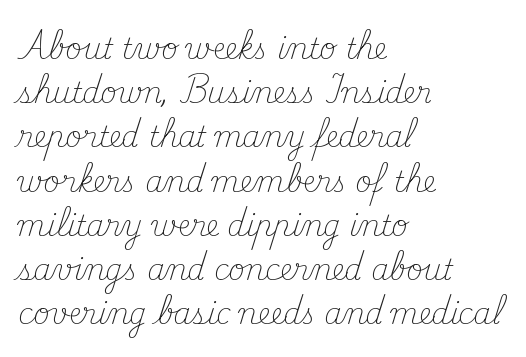
{"serif": "yes", "bold": "no", "weight": "light", "width": "normal", "stroke_contrast": "medium", "x_height": "small", "monospaced": "no", "underline": "no", "align": "left", "line_spacing": "normal", "line_spacing_ratio": 1.58, "letter_spacing": "normal", "letter_spacing_em": 0.0, "glyph_px": 28}
